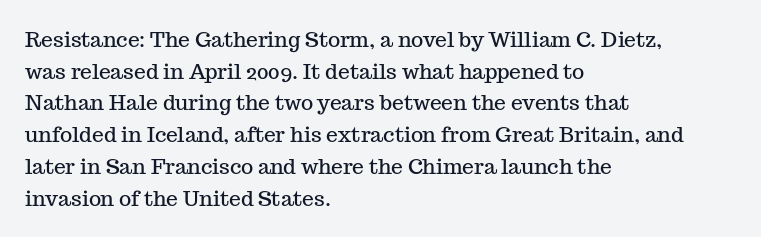
The image shows 21 px text type, upright; set left-aligned, normal line spacing (1.51x), normal letter spacing, not underlined.
